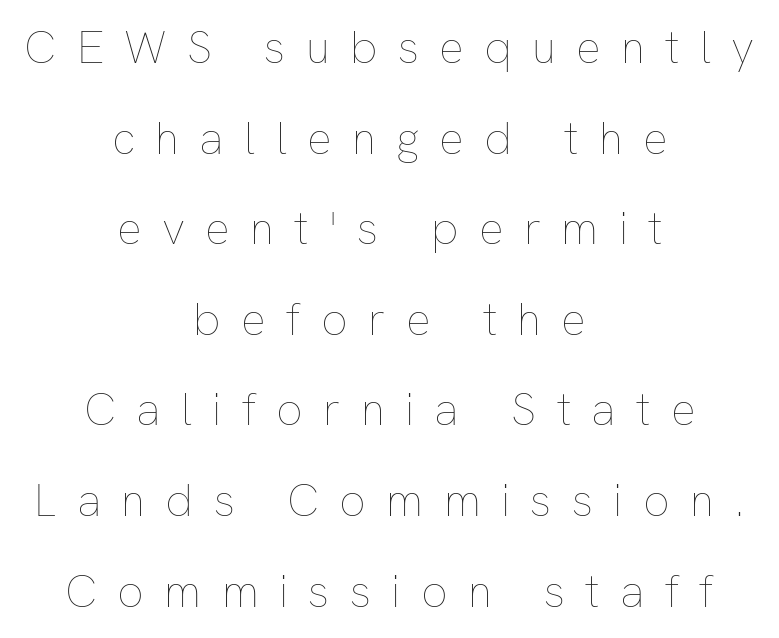
Q: Is the text bold? A: No.
Q: Is the text italic (slanted)? A: No, it is upright.
Q: Is the text underlined? A: No.
Q: How is the paragraph aligned? A: Centered.
Q: Is the spacing between letters normal or unusually wide? A: Unusually wide.
Q: Is the spacing between lines tight, normal or loose? A: Loose.
Q: Width (condensed, normal, or wide)? A: Normal.
Q: Stroke contrast? A: Low.
Q: x-height? A: Medium.
Q: Monospaced? A: No.
